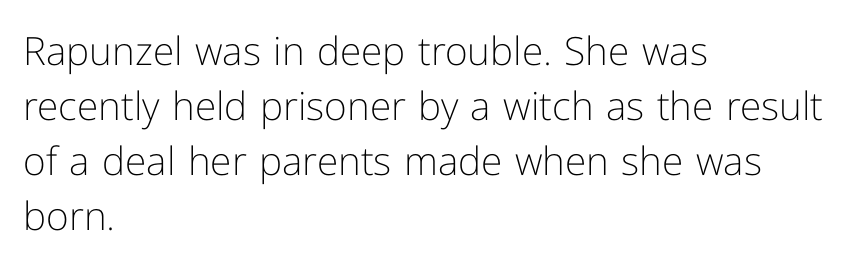
{"serif": "no", "italic": "no", "bold": "no", "weight": "light", "width": "normal", "stroke_contrast": "low", "x_height": "medium", "monospaced": "no", "underline": "no", "align": "left", "line_spacing": "normal", "line_spacing_ratio": 1.41, "letter_spacing": "normal", "letter_spacing_em": 0.0, "glyph_px": 39}
